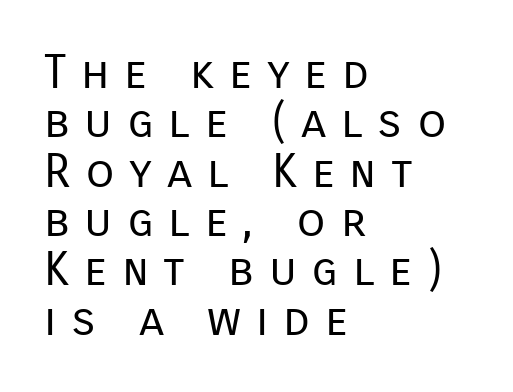
The image shows 47 px regular-weight sans-serif type, upright; set left-aligned, tight line spacing (1.05x), unusually wide letter spacing (+0.31 em), not underlined; low stroke contrast and a medium x-height.
